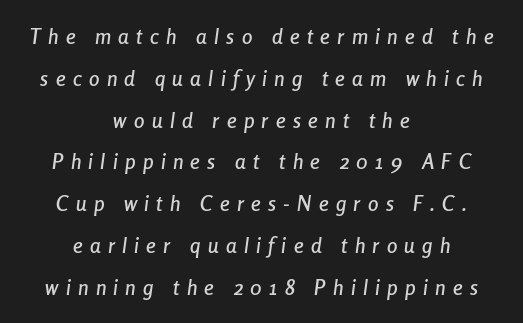
The image shows 21 px text type, italic (leaning right); set centered, loose line spacing (1.99x), unusually wide letter spacing (+0.35 em), not underlined.
